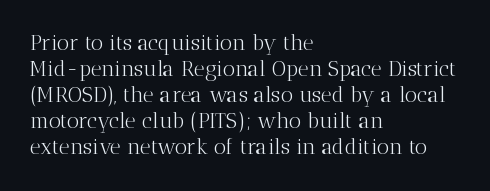
The typography opts for an upright posture over an oblique one. Unmarked baselines from the first word to the last. Students, note that the glyphs here touch the page at normal intervals. Which margin do the lines hug? The left one — the right edge is uneven. The typesetting does not lean heavy: it is not bold.
